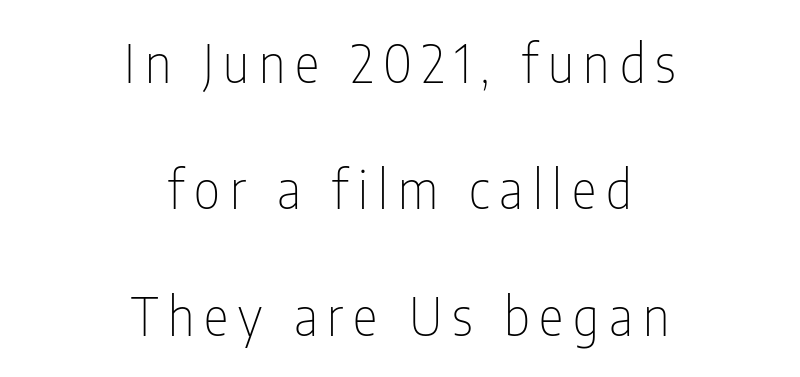
Q: Is the text bold? A: No.
Q: Is the text italic (slanted)? A: No, it is upright.
Q: Is the typeface a serif or a sans-serif typeface? A: Sans-serif.
Q: Is the text underlined? A: No.
Q: How is the paragraph aligned? A: Centered.
Q: Is the spacing between lines tight, normal or loose? A: Loose.
Q: Width (condensed, normal, or wide)? A: Condensed.
Q: Stroke contrast? A: Low.
Q: x-height? A: Medium.
Q: Monospaced? A: No.
